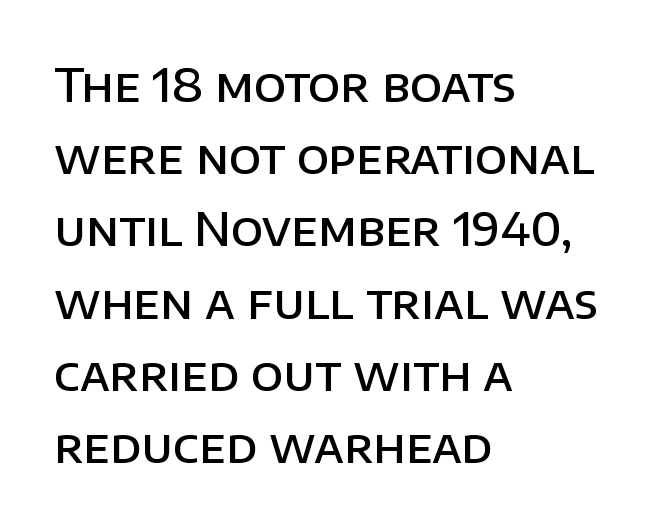
The image shows 46 px semibold sans-serif type, upright; set left-aligned, normal line spacing (1.57x), normal letter spacing, not underlined; low stroke contrast and a large x-height.
